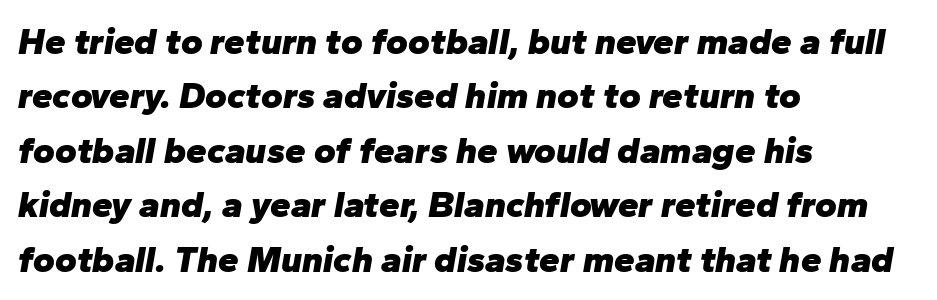
You can tell it's italic because the verticals aren't actually vertical. Look at the stroke-to-counter ratio: heavy, a bold. A student would call this left alignment; a typographer would say flush left, rag right. These lines are rendered in a variable-pitch font. What stands out about the letter spacing? Nothing — it is the standard amount.
